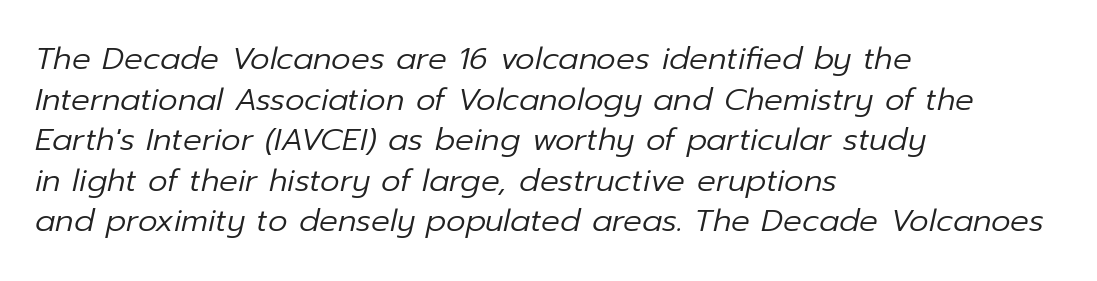
The specimen omits any rule beneath the text block's lines. Is the type slanted? Yes — the strokes lean at a clear angle. The compositor pushed each line to the left boundary. Varying glyph widths throughout — classic text-font behaviour. The letters sit at their default tracking, neither squeezed nor spread.
